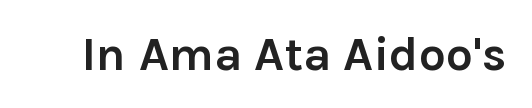
{"serif": "no", "italic": "no", "bold": "yes", "weight": "semibold", "width": "normal", "x_height": "medium", "monospaced": "no", "underline": "no", "letter_spacing": "normal", "letter_spacing_em": 0.0, "glyph_px": 48}
